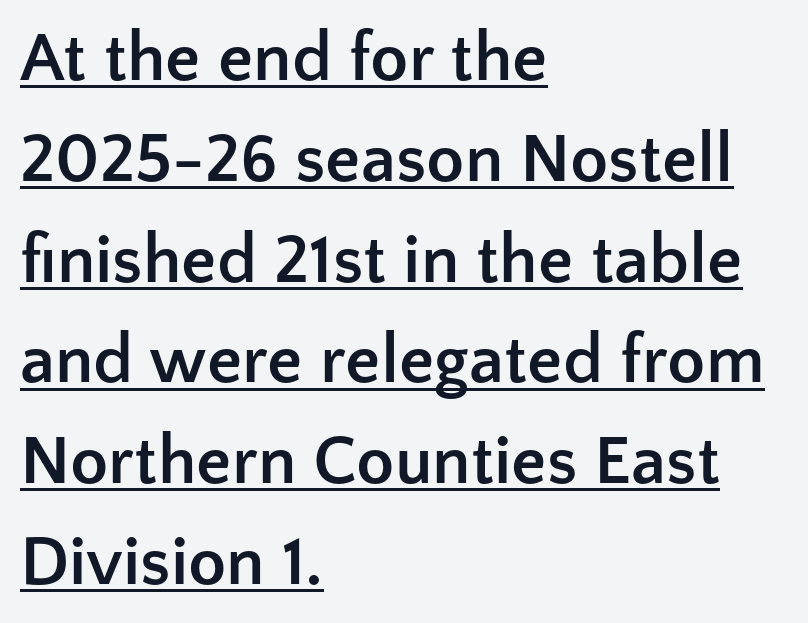
The image shows 70 px semibold sans-serif type, upright; set left-aligned, normal line spacing (1.44x), normal letter spacing, underlined; low stroke contrast and a medium x-height.
